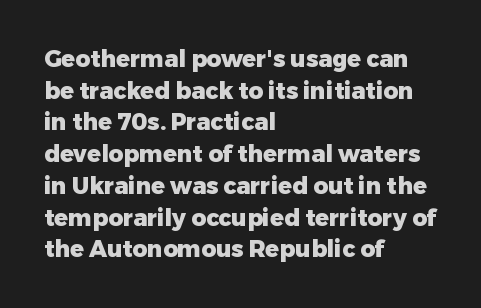
Q: Is the text bold? A: Yes.
Q: Is the text italic (slanted)? A: No, it is upright.
Q: Is the text underlined? A: No.
Q: How is the paragraph aligned? A: Left-aligned.
Q: Is the spacing between letters normal or unusually wide? A: Normal.
Q: Is the spacing between lines tight, normal or loose? A: Normal.
